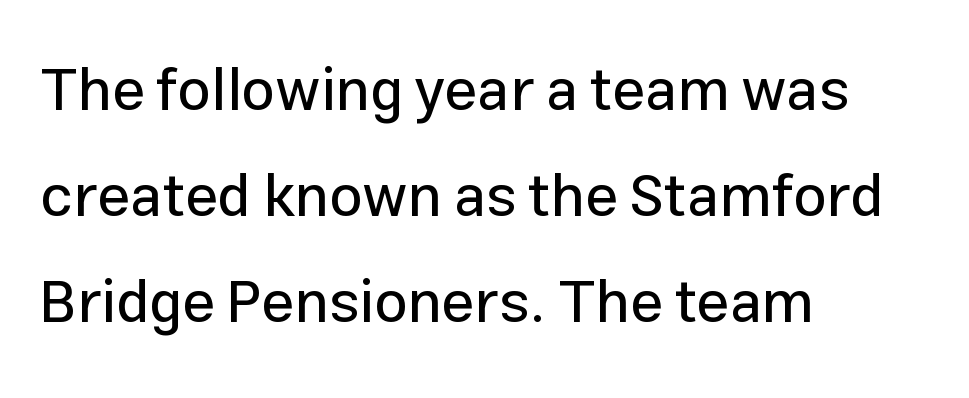
Ordinary non-slanted type is in use. Do the characters align in a grid? No, the font is proportional. This sample is left-justified, so line endings fall wherever the words run out. Classification — sans serif. Letter spacing: default.
